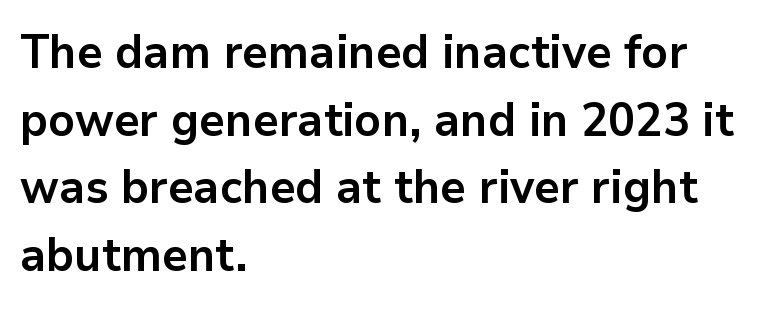
The image shows 47 px bold sans-serif type, upright; set left-aligned, normal line spacing (1.44x), normal letter spacing, not underlined; low stroke contrast and a medium x-height.
